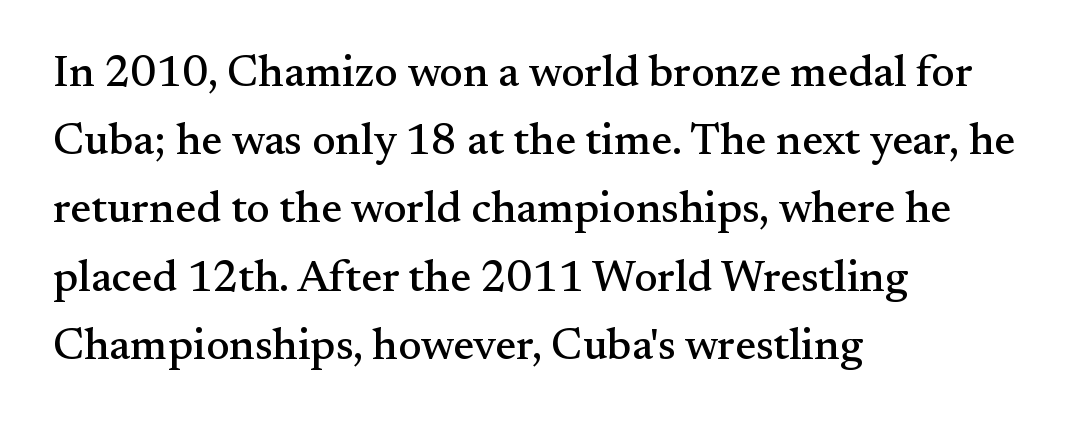
Leading matches the norm, producing a regular column. If you drew a ruler down the left edge, every line would touch it. Glance below the letters and you will spot only blank space. Ascenders rise straight up at ninety degrees. A typesetter would call this proportional, since set widths differ per character. The designer went with a serif here, giving each stem small feet.
